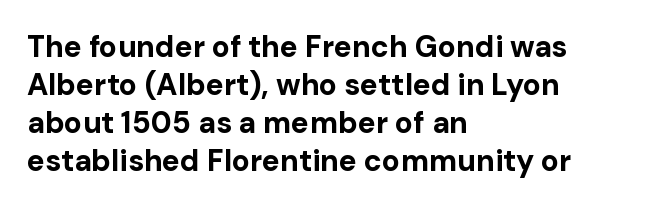
The image shows 30 px bold sans-serif type, upright; set left-aligned, normal line spacing (1.27x), normal letter spacing, not underlined; low stroke contrast and a medium x-height.
